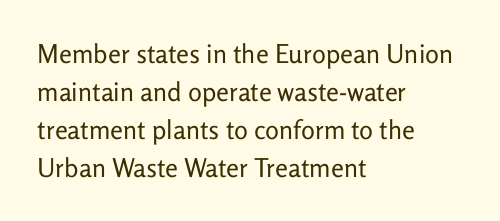
{"italic": "no", "bold": "no", "underline": "no", "align": "left", "line_spacing": "normal", "line_spacing_ratio": 1.46, "letter_spacing": "normal", "letter_spacing_em": 0.0, "glyph_px": 26}
